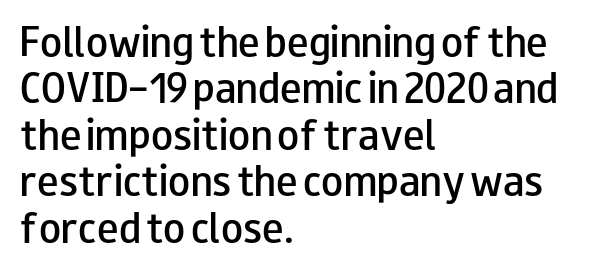
Slightly chunky letters — semibold, I'd say, not full bold. Compared with typical paragraphs, the rows here are spaced about the same. The text block is weighted toward the left margin, trailing off unevenly rightward. These lines keep a tight, regular rhythm from letter to letter. The letters advance in unequal steps, a hallmark of proportional type. A clean baseline with only descenders dipping below it.
